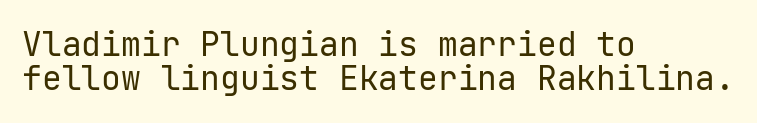
The image shows 33 px regular-weight sans-serif type, upright; set left-aligned, tight line spacing (1.04x), normal letter spacing, not underlined; low stroke contrast and a medium x-height.
